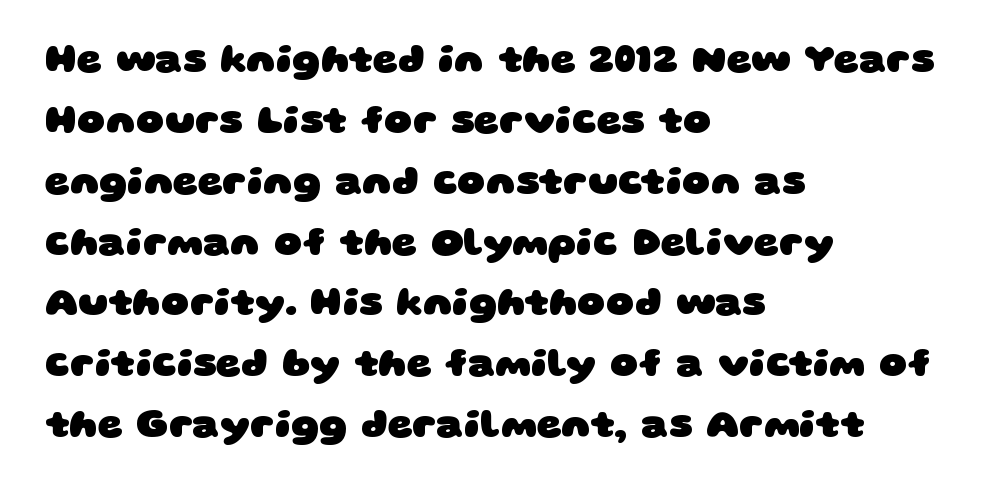
The image shows 39 px heavy, wide sans-serif type; set left-aligned, normal line spacing (1.56x), normal letter spacing, not underlined; low stroke contrast and a large x-height.
